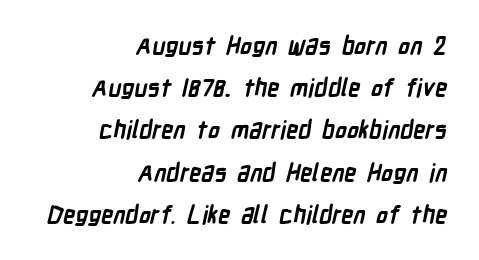
The image shows 24 px bold type; set right-aligned, line spacing 1.76x, normal letter spacing, not underlined.
